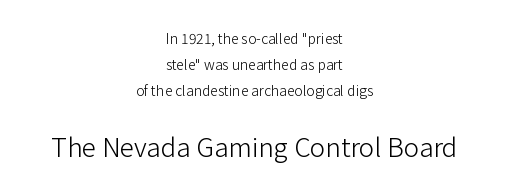
{"italic": "no", "bold": "no", "underline": "no", "align": "center", "line_spacing_ratio": 1.86, "letter_spacing": "normal", "letter_spacing_em": 0.0, "larger_block": "second", "size_ratio": 1.86, "glyph_px": 26}
